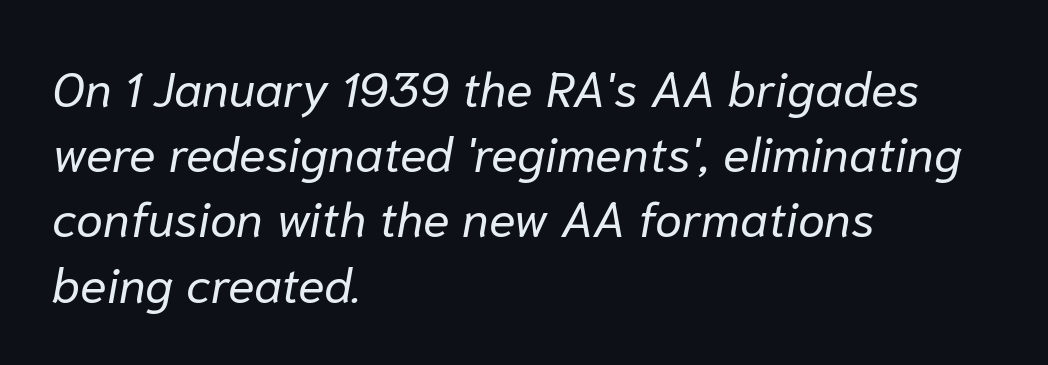
Each letter keeps its own natural width here, so spacing adapts to shape. Underline: absent. Counters stay open thanks to moderate or lighter strokes. Designer's note — italics engaged. Leading: standard.
